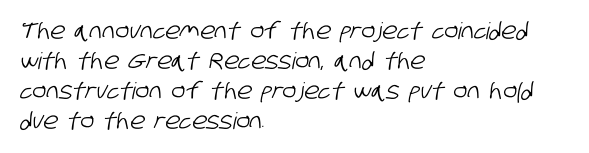
Interline gaps are of average width in this sample. Underlining? Definitely not there. Short note: letters normally spaced. Where is the straight margin? On the left.
